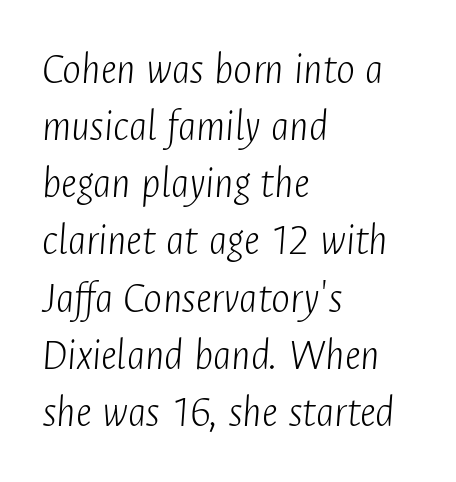
You could not count columns in this text — the font is proportionally spaced. Reading down the block, your eye returns to a fixed left position each line. The baseline area is clear. Default kerning and tracking; the words read as compact shapes.
